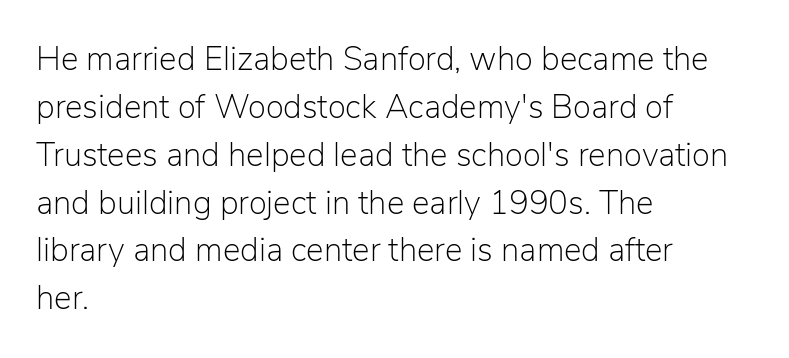
You can tell it's not italic because the verticals are truly vertical. Weight class: somewhere from thin through regular. The paragraph shown leans on its left margin. Font category for this specimen: sans-serif. A normal amount of white space separates one row of letters from the next.
